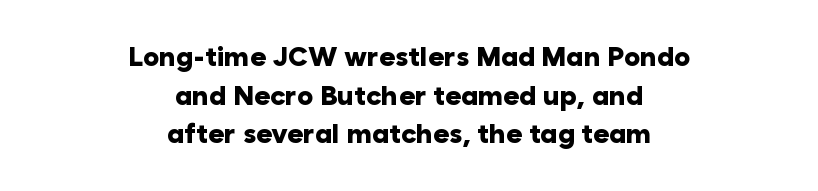
The image shows 27 px bold type, upright; set centered, normal line spacing (1.43x), normal letter spacing, not underlined.
